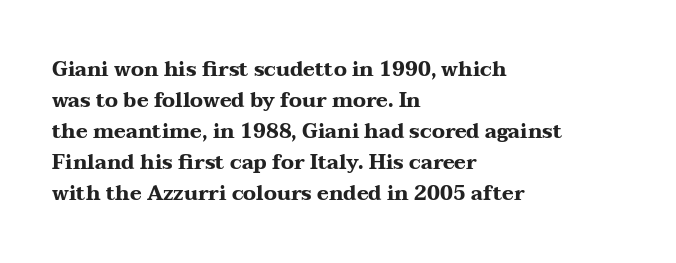
Q: Is the text bold? A: Yes.
Q: Is the text italic (slanted)? A: No, it is upright.
Q: Is the text underlined? A: No.
Q: How is the paragraph aligned? A: Left-aligned.
Q: Is the spacing between letters normal or unusually wide? A: Normal.
Q: Is the spacing between lines tight, normal or loose? A: Normal.
